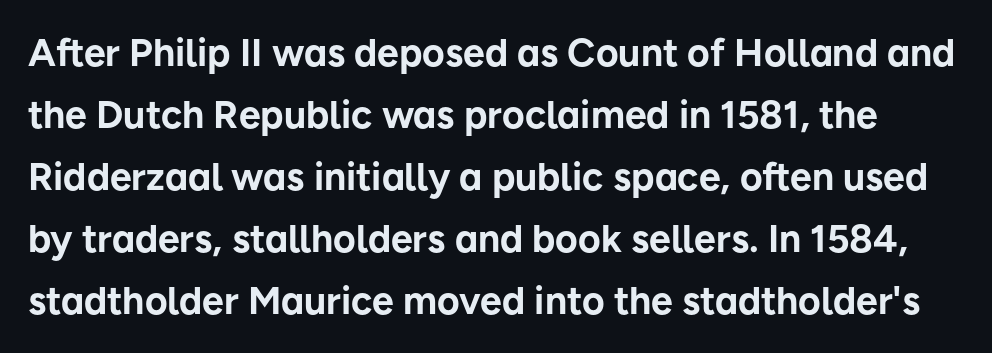
Q: Is the text bold? A: Yes.
Q: Is the text italic (slanted)? A: No, it is upright.
Q: Is the typeface a serif or a sans-serif typeface? A: Sans-serif.
Q: Is the text underlined? A: No.
Q: Is the spacing between letters normal or unusually wide? A: Normal.
Q: Is the spacing between lines tight, normal or loose? A: Normal.
Q: Width (condensed, normal, or wide)? A: Normal.
Q: Stroke contrast? A: Low.
Q: x-height? A: Medium.
Q: Monospaced? A: No.
